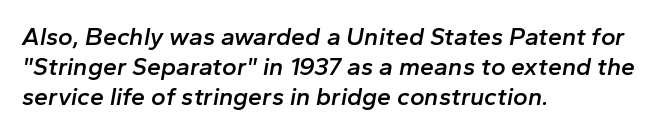
{"italic": "yes", "lean": "right", "slant_degrees": 10, "bold": "semi", "underline": "no", "align": "left", "line_spacing_ratio": 1.21, "letter_spacing": "normal", "letter_spacing_em": 0.0, "glyph_px": 25}
